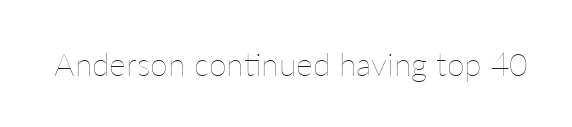
Characters remain perfectly vertical along every line. No chunkiness to these letters — they're not bold. You could not count columns in this text — the font is proportionally spaced. The gap between lines stays unmarked. This sample uses plain, unmodified letter spacing.
